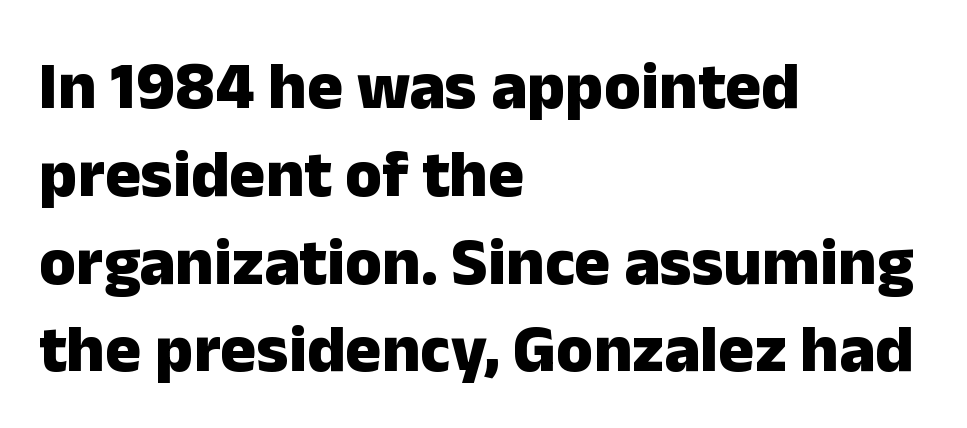
Q: Is the text bold? A: Yes.
Q: Is the text italic (slanted)? A: No, it is upright.
Q: Is the typeface a serif or a sans-serif typeface? A: Sans-serif.
Q: Is the text underlined? A: No.
Q: How is the paragraph aligned? A: Left-aligned.
Q: Is the spacing between letters normal or unusually wide? A: Normal.
Q: Is the spacing between lines tight, normal or loose? A: Normal.
Q: Width (condensed, normal, or wide)? A: Normal.
Q: Stroke contrast? A: Low.
Q: x-height? A: Medium.
Q: Monospaced? A: No.
